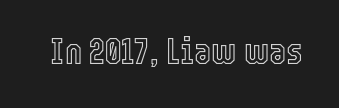
Unlike italic type, these characters show no tilt at all. Inter-character spacing is left at the font's built-in metrics. The face used here is proportionally spaced, like ordinary book or web type. This rendering features lettering with no underline.
